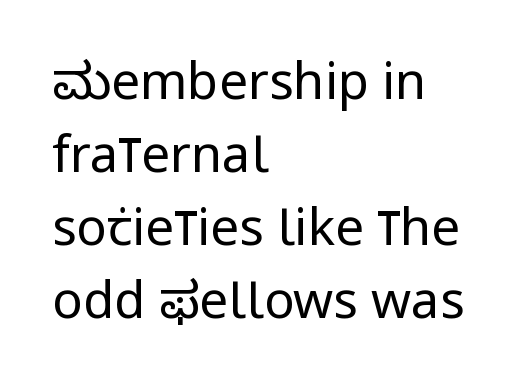
{"serif": "no", "italic": "no", "bold": "no", "weight": "regular", "width": "condensed", "stroke_contrast": "low", "x_height": "large", "monospaced": "no", "underline": "no", "align": "left", "line_spacing": "normal", "line_spacing_ratio": 1.43, "letter_spacing": "normal", "letter_spacing_em": 0.0, "glyph_px": 51}
